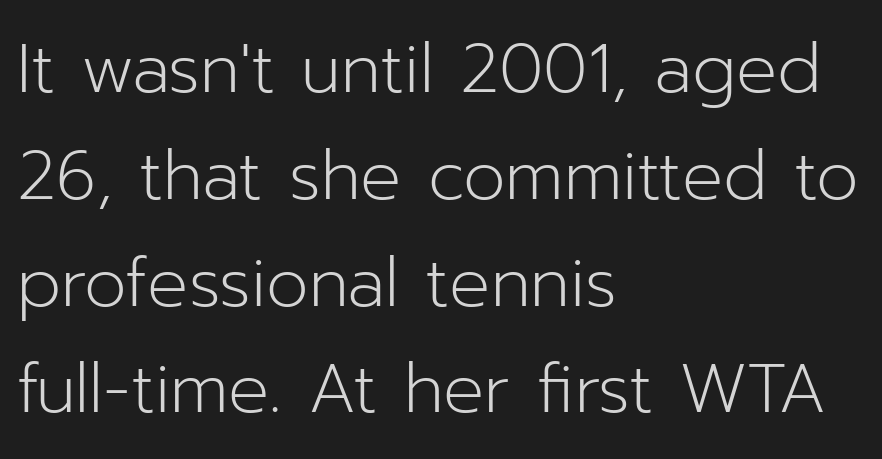
The image shows 68 px light sans-serif type, upright; set left-aligned, normal line spacing (1.57x), normal letter spacing, not underlined; low stroke contrast and a medium x-height.
